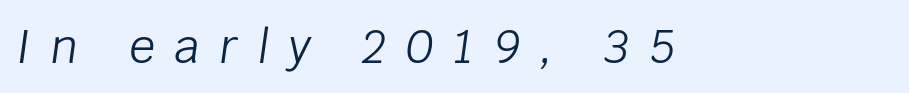
Q: Is the text bold? A: No.
Q: Is the text italic (slanted)? A: Yes, it leans right by about 8 degrees.
Q: Is the text underlined? A: No.
Q: Is the spacing between letters normal or unusually wide? A: Unusually wide.
Q: Width (condensed, normal, or wide)? A: Normal.
Q: Stroke contrast? A: Low.
Q: x-height? A: Large.
Q: Monospaced? A: No.
